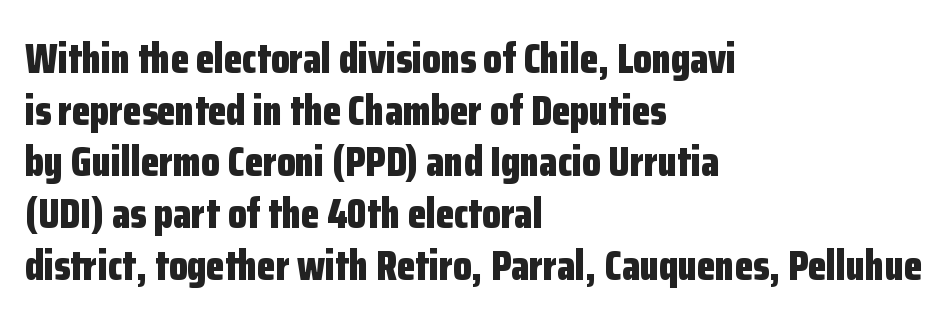
Observe the ordinary spacing: letters are neighbours, not strangers. This is sans-serif lettering, the kind often seen on screens and signage. Spacing verdict: proportional, widths tailored to each character. These lines stack with their left ends in a neat column. Words float on clear page, feet unadorned. The passage shown is emphatically bold.
